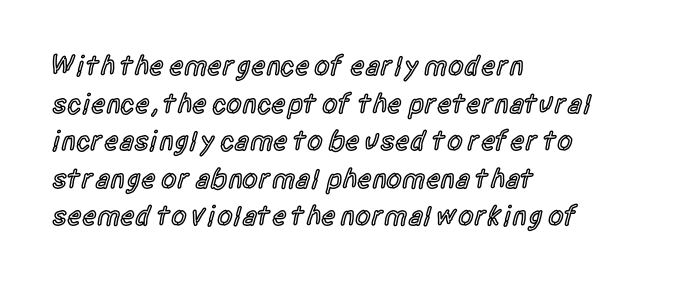
The image shows 28 px semibold, condensed sans-serif type; set left-aligned, normal line spacing (1.34x), normal letter spacing, not underlined; a large x-height.
